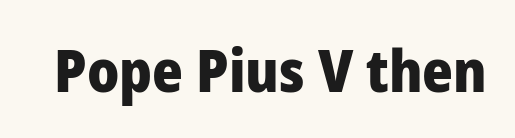
In terms of posture, this sample is upright. Typesetter's note: full bold, strokes at maximum text heaviness. Each word holds together tightly as a unit, with standard inter-letter gaps. The zone under the glyphs is completely vacant.
